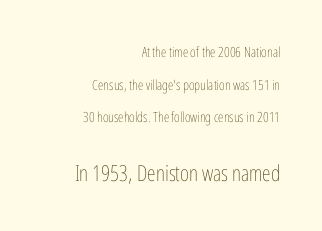
The image shows 22 px text type, upright; set right-aligned, loose line spacing (2.33x), normal letter spacing, not underlined; the second (bottom) block is 1.57x larger.
